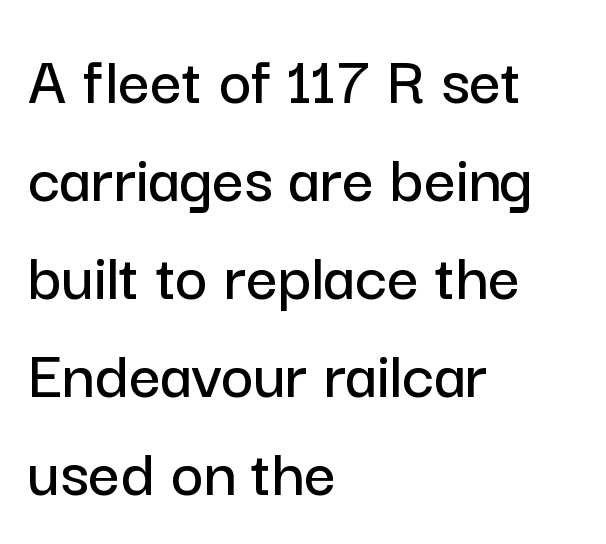
{"serif": "no", "italic": "no", "width": "normal", "stroke_contrast": "low", "x_height": "medium", "monospaced": "no", "underline": "no", "align": "left", "line_spacing": "normal", "line_spacing_ratio": 1.4, "letter_spacing": "normal", "letter_spacing_em": 0.0, "glyph_px": 70}
